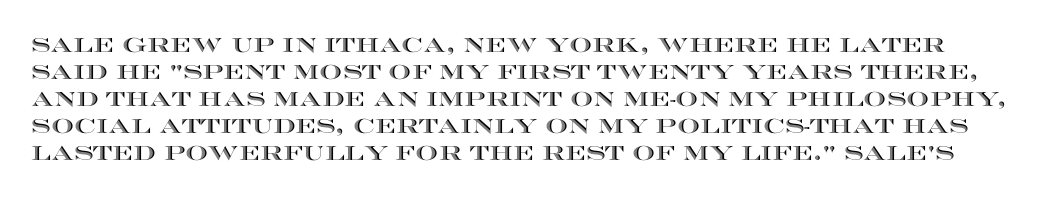
{"italic": "no", "underline": "no", "line_spacing": "normal", "line_spacing_ratio": 1.35, "letter_spacing": "normal", "letter_spacing_em": 0.0, "glyph_px": 20}
